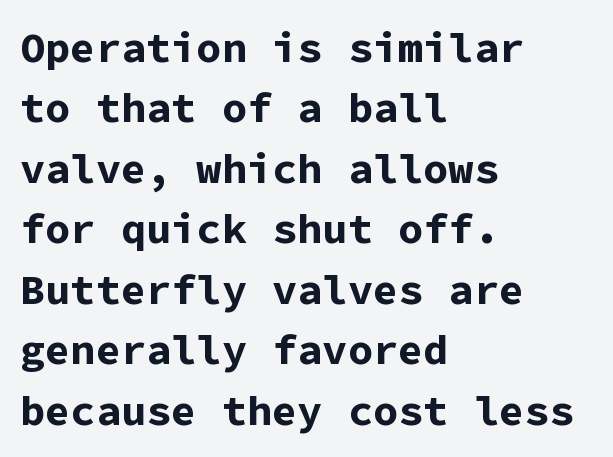
The image shows 42 px bold sans-serif type, upright, monospaced; set left-aligned, normal line spacing (1.44x), normal letter spacing, not underlined; low stroke contrast and a medium x-height.
